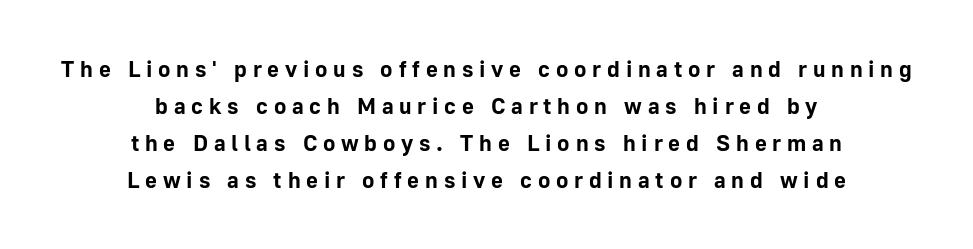
Is there any slant? The stems are plumb. One-word summary of the alignment: center. Compared with typical body copy, the letter spacing here is much looser. Caption: bold face, heavy strokes.
